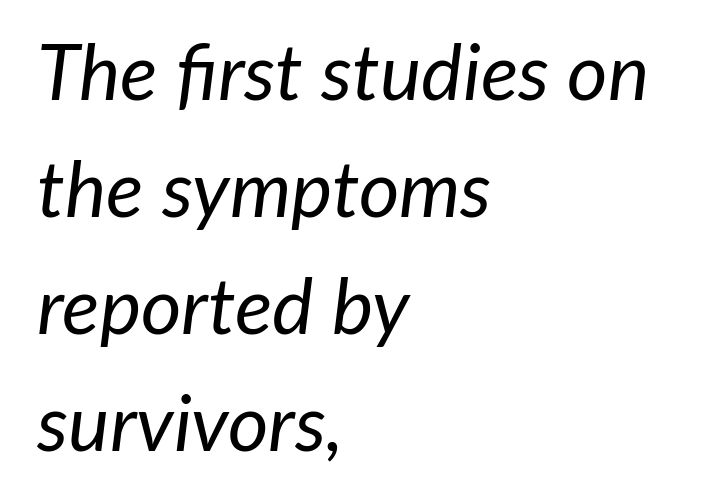
{"italic": "yes", "lean": "right", "slant_degrees": 7, "bold": "no", "weight": "regular", "width": "normal", "stroke_contrast": "low", "x_height": "medium", "monospaced": "no", "underline": "no", "align": "left", "line_spacing": "normal", "line_spacing_ratio": 1.5, "letter_spacing": "normal", "letter_spacing_em": 0.0, "glyph_px": 78}
